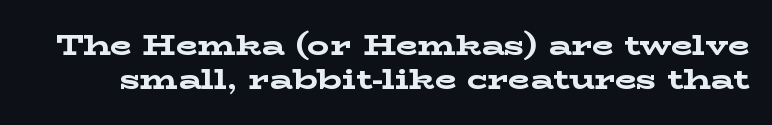
Q: Is the text bold? A: Yes.
Q: Is the text italic (slanted)? A: No, it is upright.
Q: Is the typeface a serif or a sans-serif typeface? A: Serif.
Q: Is the text underlined? A: No.
Q: Is the spacing between letters normal or unusually wide? A: Normal.
Q: Width (condensed, normal, or wide)? A: Wide.
Q: Stroke contrast? A: Low.
Q: x-height? A: Medium.
Q: Monospaced? A: No.
